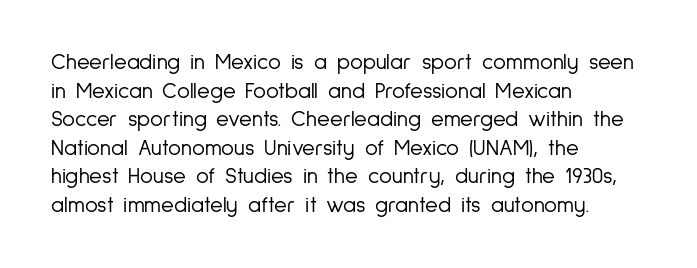
Q: Is the text bold? A: No.
Q: Is the text italic (slanted)? A: No, it is upright.
Q: Is the text underlined? A: No.
Q: How is the paragraph aligned? A: Left-aligned.
Q: Is the spacing between letters normal or unusually wide? A: Normal.
Q: Is the spacing between lines tight, normal or loose? A: Normal.
